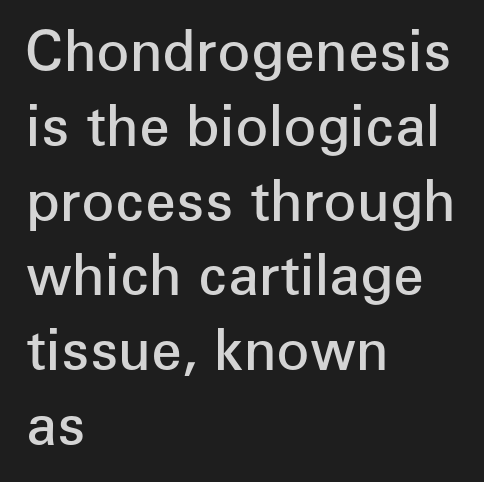
{"serif": "no", "italic": "no", "bold": "semi", "weight": "semibold", "width": "normal", "stroke_contrast": "low", "x_height": "medium", "monospaced": "no", "underline": "no", "align": "left", "line_spacing": "normal", "line_spacing_ratio": 1.36, "letter_spacing": "normal", "letter_spacing_em": 0.0, "glyph_px": 55}
